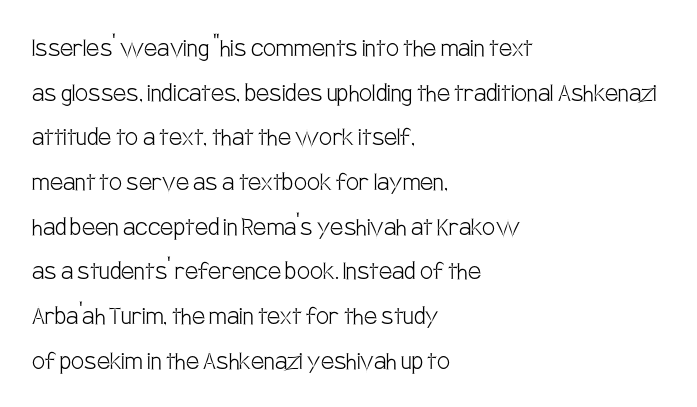
The image shows 29 px light, condensed sans-serif type, upright; set left-aligned, normal line spacing (1.54x), normal letter spacing, not underlined; low stroke contrast and a large x-height.
